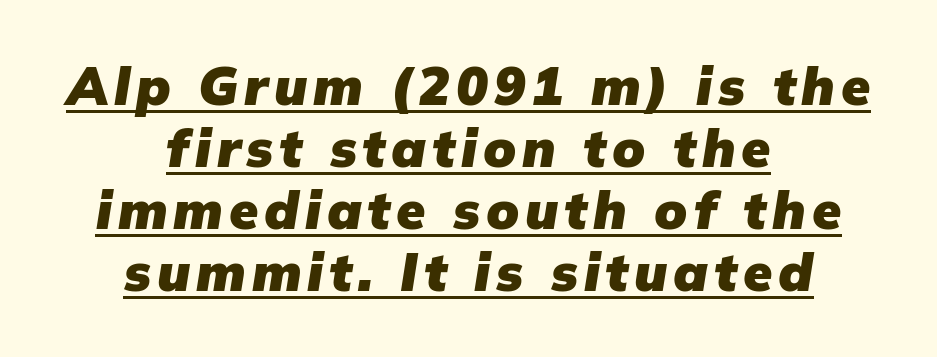
The characters look thick and weighty, a clear bold. Every character sits at an angle, as italics do. The passage shown is typed in a proportional face where columns would drift. A student would call this center alignment; a typographer would say set centered. Decoration check: the copy is underlined.
